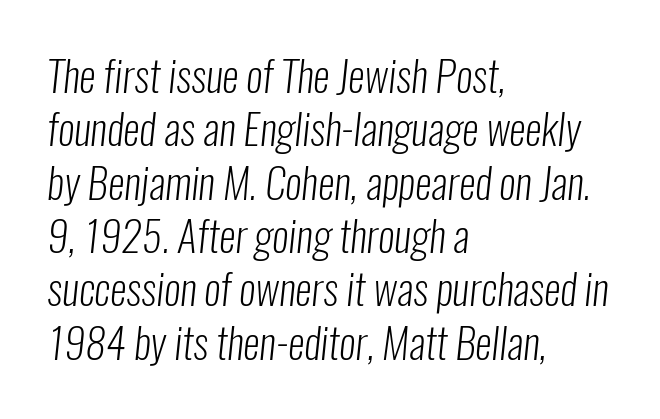
Q: Is the text bold? A: No.
Q: Is the typeface a serif or a sans-serif typeface? A: Sans-serif.
Q: Is the text underlined? A: No.
Q: How is the paragraph aligned? A: Left-aligned.
Q: Is the spacing between letters normal or unusually wide? A: Normal.
Q: Is the spacing between lines tight, normal or loose? A: Normal.
Q: Width (condensed, normal, or wide)? A: Condensed.
Q: Stroke contrast? A: Low.
Q: x-height? A: Medium.
Q: Monospaced? A: No.
